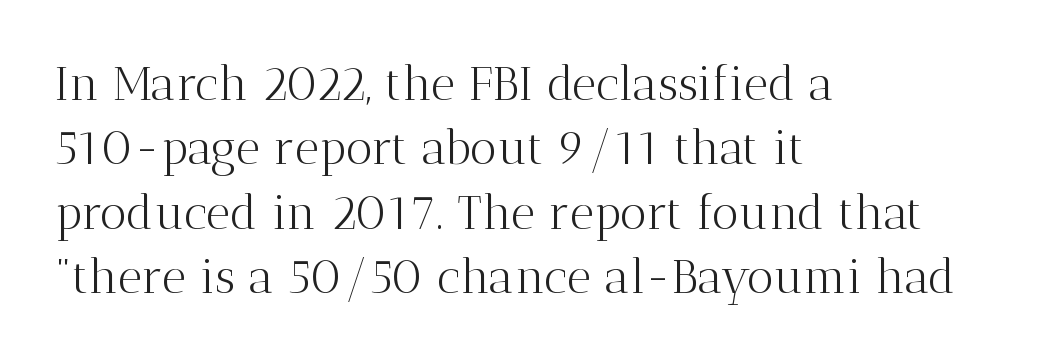
The image shows 47 px light serif type, upright; set left-aligned, normal line spacing (1.37x), normal letter spacing, not underlined; medium stroke contrast and a medium x-height.
